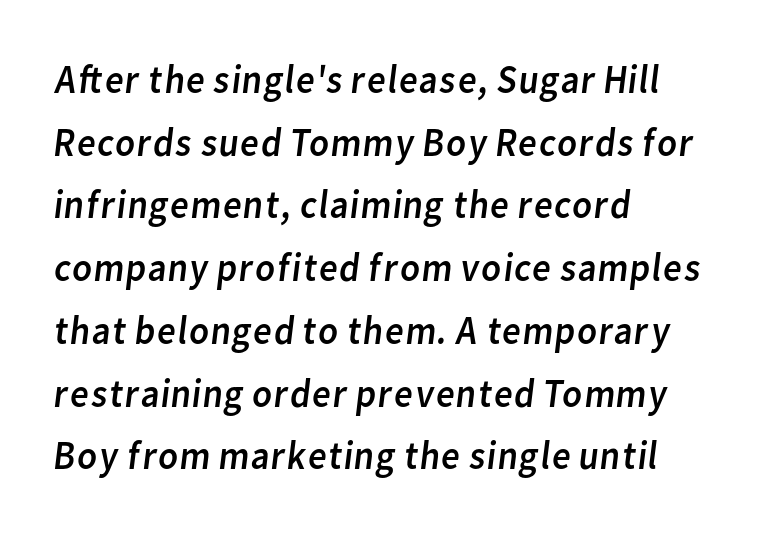
{"serif": "no", "bold": "no", "weight": "regular", "width": "normal", "stroke_contrast": "low", "x_height": "medium", "monospaced": "no", "underline": "no", "align": "left", "line_spacing": "normal", "line_spacing_ratio": 1.53, "letter_spacing": "normal", "letter_spacing_em": 0.0, "glyph_px": 41}
